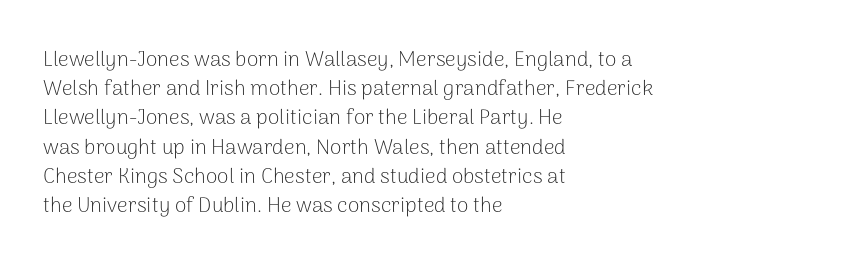
Q: Is the text bold? A: No.
Q: Is the text italic (slanted)? A: No, it is upright.
Q: Is the text underlined? A: No.
Q: How is the paragraph aligned? A: Left-aligned.
Q: Is the spacing between letters normal or unusually wide? A: Normal.
Q: Is the spacing between lines tight, normal or loose? A: Normal.
